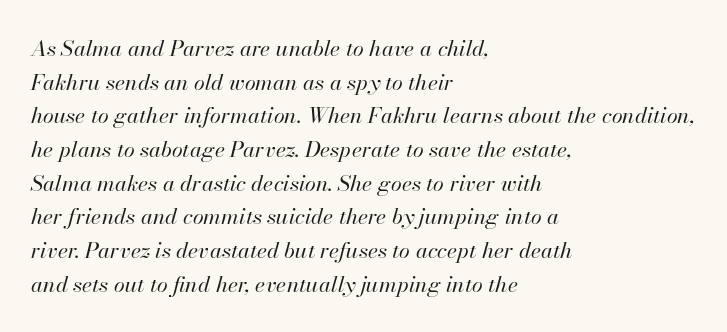
The image shows 22 px text type, italic (leaning right); set left-aligned, normal line spacing (1.53x), normal letter spacing, not underlined.
